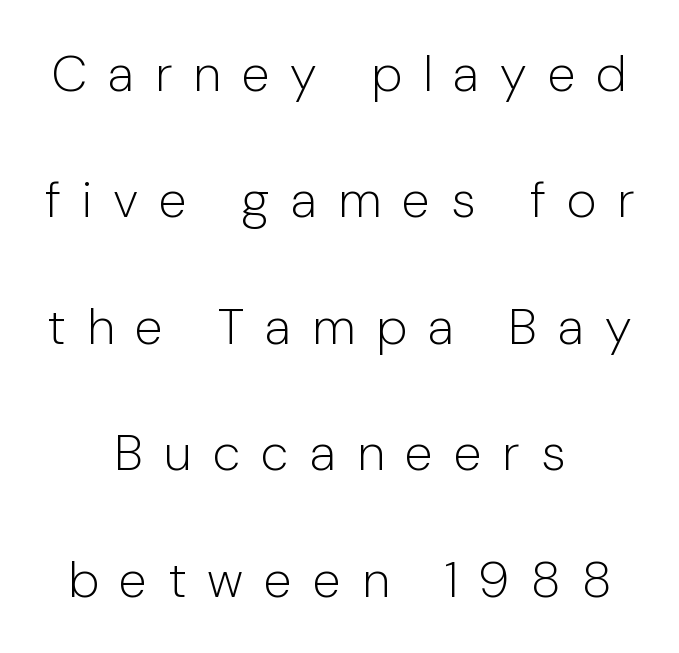
{"serif": "no", "italic": "no", "bold": "no", "weight": "light", "width": "normal", "stroke_contrast": "low", "x_height": "medium", "monospaced": "no", "underline": "no", "align": "center", "line_spacing": "loose", "line_spacing_ratio": 2.48, "letter_spacing": "wide", "letter_spacing_em": 0.41, "glyph_px": 51}
